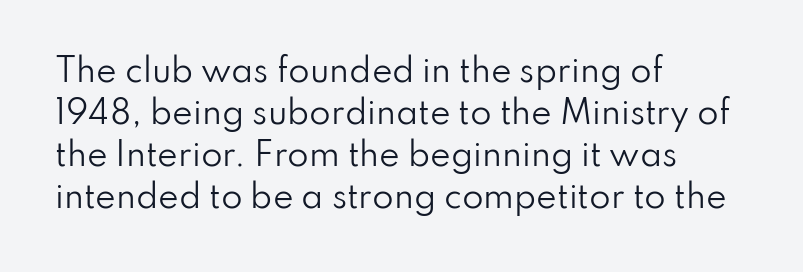
Q: Is the text bold? A: No.
Q: Is the text italic (slanted)? A: No, it is upright.
Q: Is the typeface a serif or a sans-serif typeface? A: Sans-serif.
Q: Is the text underlined? A: No.
Q: How is the paragraph aligned? A: Left-aligned.
Q: Is the spacing between letters normal or unusually wide? A: Normal.
Q: Is the spacing between lines tight, normal or loose? A: Normal.
Q: Width (condensed, normal, or wide)? A: Normal.
Q: Stroke contrast? A: Low.
Q: x-height? A: Small.
Q: Monospaced? A: No.
